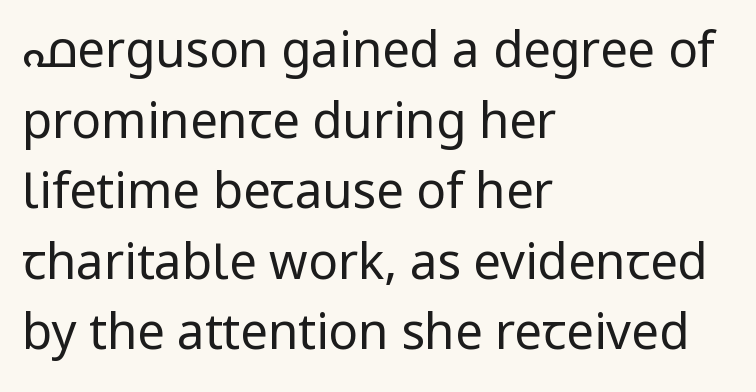
The image shows 49 px regular-weight sans-serif type, upright; set left-aligned, normal line spacing (1.44x), normal letter spacing, not underlined; low stroke contrast and a medium x-height.
